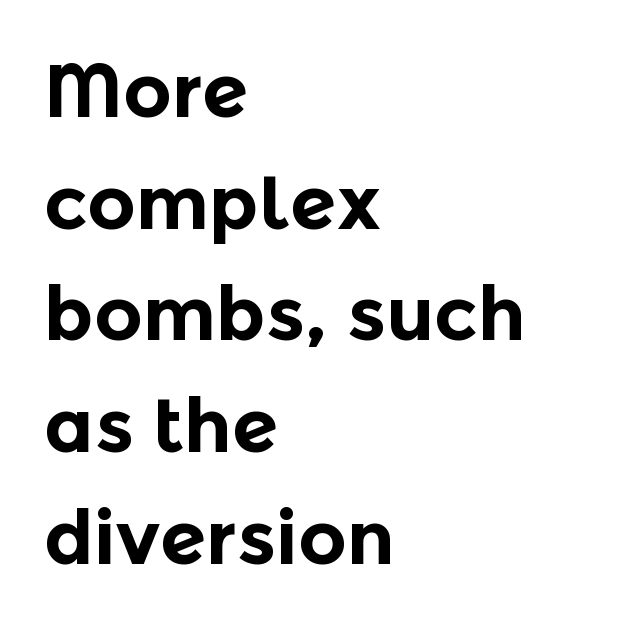
A bare baseline throughout the passage. Is the type bold? Yes — the strokes are clearly thick and heavy. Every stem runs plumb, perpendicular to the baseline. The leading is moderate, giving the passage an even texture. The paragraph has a hard left edge and a soft right edge. Proportional: the letters do not fall into vertical columns.
